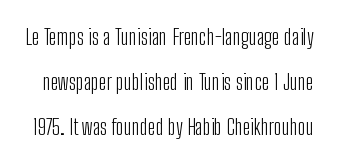
Q: Is the text bold? A: No.
Q: Is the text italic (slanted)? A: No, it is upright.
Q: Is the text underlined? A: No.
Q: Is the spacing between letters normal or unusually wide? A: Normal.
Q: Is the spacing between lines tight, normal or loose? A: Loose.
